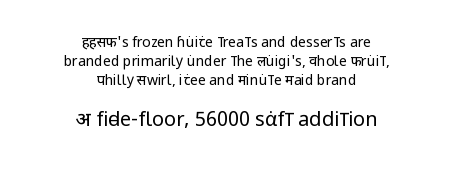
Q: Is the text bold? A: No.
Q: Is the text italic (slanted)? A: No, it is upright.
Q: Is the text underlined? A: No.
Q: How is the paragraph aligned? A: Centered.
Q: Is the spacing between letters normal or unusually wide? A: Normal.
Q: Is the spacing between lines tight, normal or loose? A: Normal.
Q: Which block of text is set in a larger size, the first (top) or the second (bottom)? A: The second (bottom) one.
